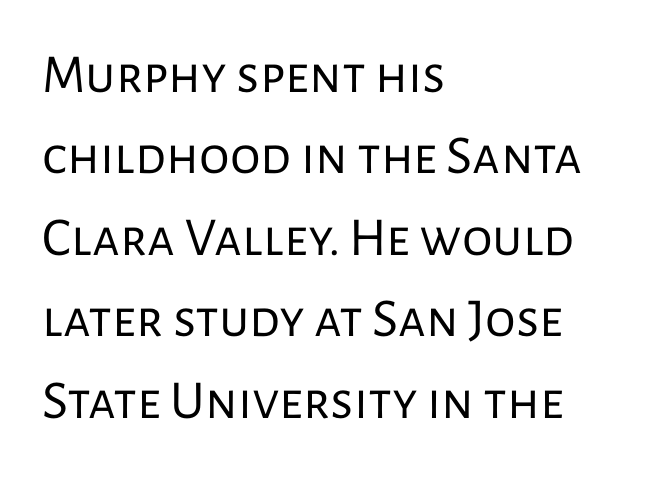
Each letter keeps its own natural width here, so spacing adapts to shape. What's the leading like? Ordinary, nothing unusual. You could call the tracking neutral — neither tight nor loose. This sample is left-justified, so line endings fall wherever the words run out.
